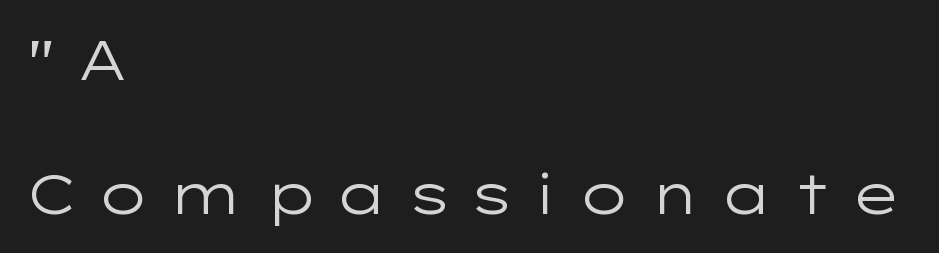
{"serif": "no", "italic": "no", "bold": "no", "weight": "regular", "width": "wide", "stroke_contrast": "low", "x_height": "medium", "monospaced": "no", "underline": "no", "align": "left", "line_spacing": "loose", "line_spacing_ratio": 2.43, "letter_spacing": "wide", "letter_spacing_em": 0.33, "glyph_px": 55}
